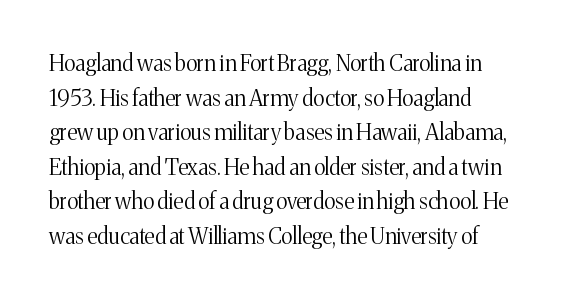
The image shows 22 px text type, upright; set normal line spacing (1.57x), normal letter spacing, not underlined.
